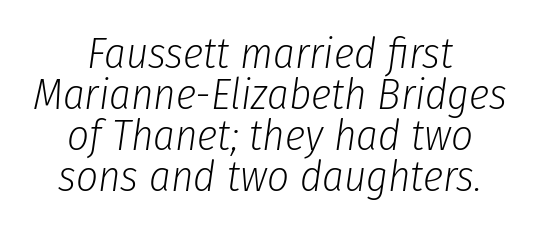
The image shows 43 px light, condensed type, italic (leaning right); set centered, tight line spacing (0.95x), normal letter spacing, not underlined; low stroke contrast and a medium x-height.
